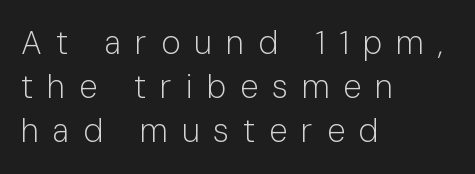
Q: Is the text bold? A: No.
Q: Is the text italic (slanted)? A: No, it is upright.
Q: Is the typeface a serif or a sans-serif typeface? A: Sans-serif.
Q: Is the text underlined? A: No.
Q: How is the paragraph aligned? A: Left-aligned.
Q: Is the spacing between letters normal or unusually wide? A: Unusually wide.
Q: Is the spacing between lines tight, normal or loose? A: Normal.
Q: Width (condensed, normal, or wide)? A: Normal.
Q: Stroke contrast? A: Low.
Q: x-height? A: Medium.
Q: Monospaced? A: No.
